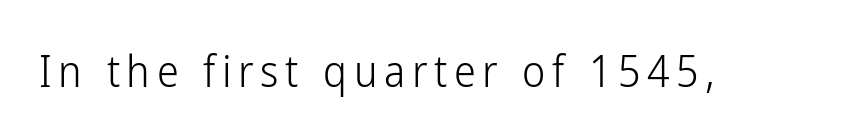
The image shows 44 px light, condensed sans-serif type, upright; set not underlined; low stroke contrast and a medium x-height.
